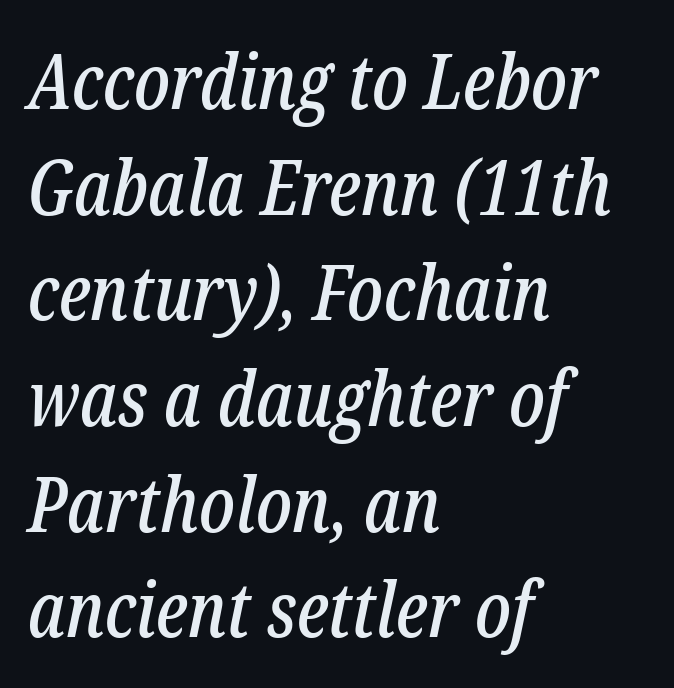
The image shows 76 px condensed serif type, italic (leaning right); set left-aligned, normal line spacing (1.39x), normal letter spacing, not underlined; low stroke contrast and a medium x-height.
